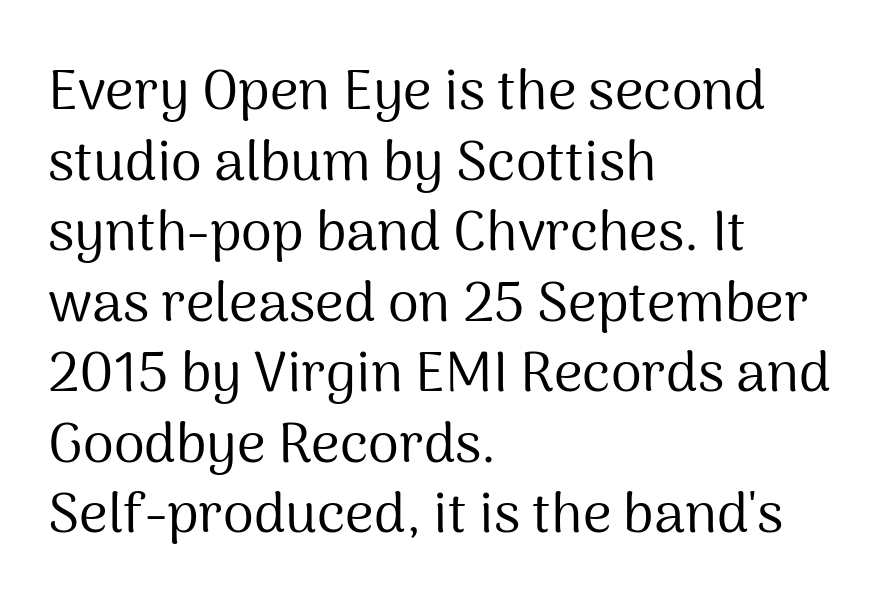
The image shows 56 px regular-weight sans-serif type, upright; set left-aligned, normal line spacing (1.26x), normal letter spacing, not underlined; medium stroke contrast and a medium x-height.
